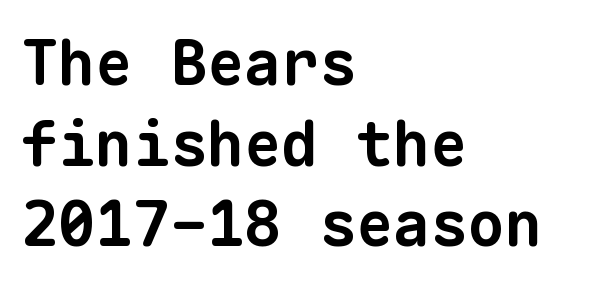
Q: Is the text bold? A: Yes.
Q: Is the typeface a serif or a sans-serif typeface? A: Sans-serif.
Q: Is the text underlined? A: No.
Q: How is the paragraph aligned? A: Left-aligned.
Q: Is the spacing between letters normal or unusually wide? A: Normal.
Q: Is the spacing between lines tight, normal or loose? A: Normal.
Q: Width (condensed, normal, or wide)? A: Normal.
Q: Stroke contrast? A: Low.
Q: x-height? A: Medium.
Q: Monospaced? A: Yes.
